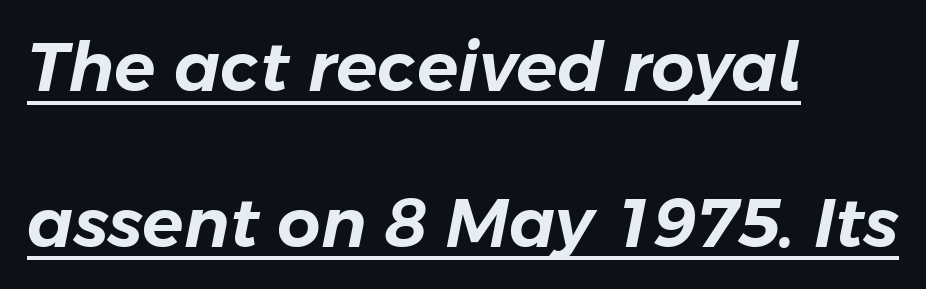
Q: Is the text italic (slanted)? A: Yes, it leans right by about 11 degrees.
Q: Is the text underlined? A: Yes.
Q: How is the paragraph aligned? A: Left-aligned.
Q: Is the spacing between letters normal or unusually wide? A: Normal.
Q: Is the spacing between lines tight, normal or loose? A: Loose.
Q: Width (condensed, normal, or wide)? A: Normal.
Q: Stroke contrast? A: Low.
Q: x-height? A: Medium.
Q: Monospaced? A: No.
